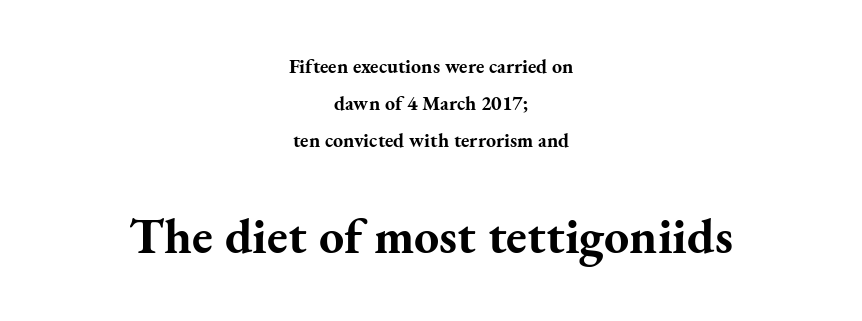
The image shows 50 px bold serif type, upright; set centered, line spacing 1.84x, normal letter spacing, not underlined; the second (bottom) block is 2.5x larger; medium stroke contrast and a small x-height.
